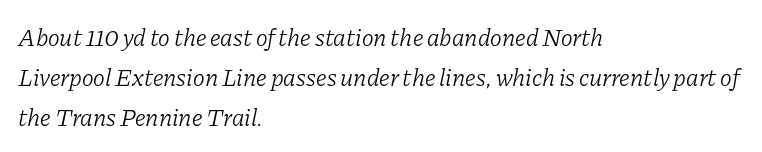
Does extra space separate the letters? No, they use regular spacing. Descender tails drop into unmarked territory. This sample keeps an unexceptional amount of space between lines. Typeset ragged right — the left edge is the straight one. Heft: none added — not bold.
